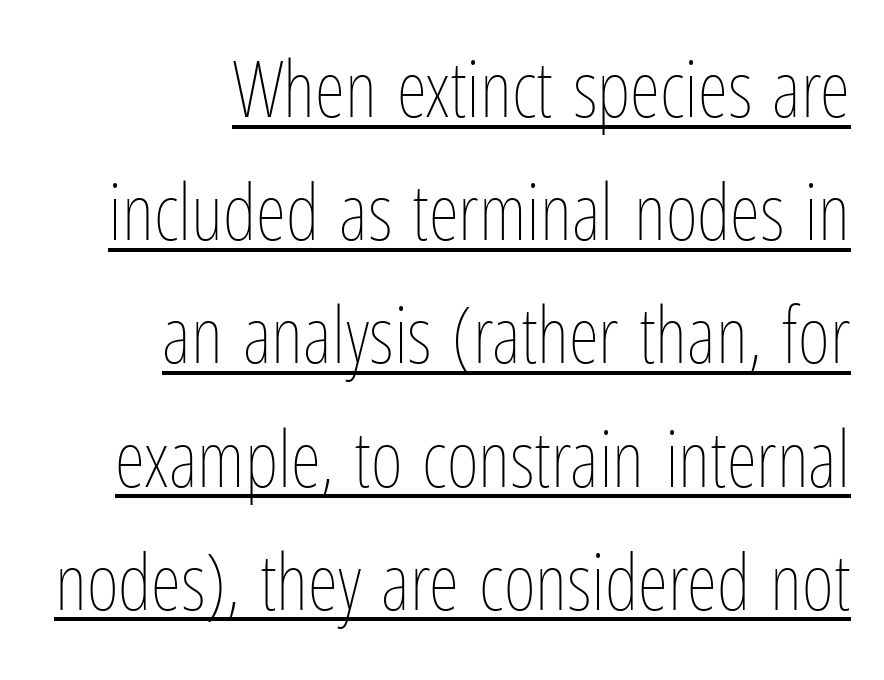
The image shows 78 px thin, condensed type, upright; set right-aligned, normal line spacing (1.58x), normal letter spacing, underlined; low stroke contrast and a medium x-height.
